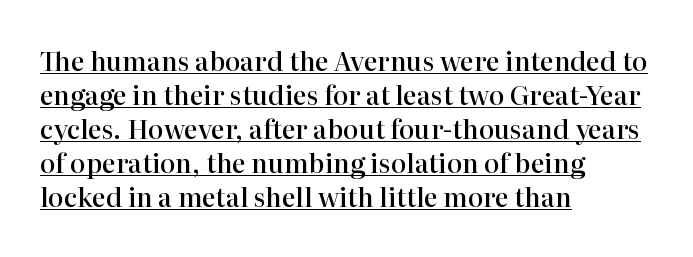
The axis of the letterforms is exactly vertical. Underlined type. The face used here is rendered with its standard letterfit. Reading down the column, the eye jumps a familiar distance to each next line. The lines in this sample share a left origin and differ only in where they stop.
